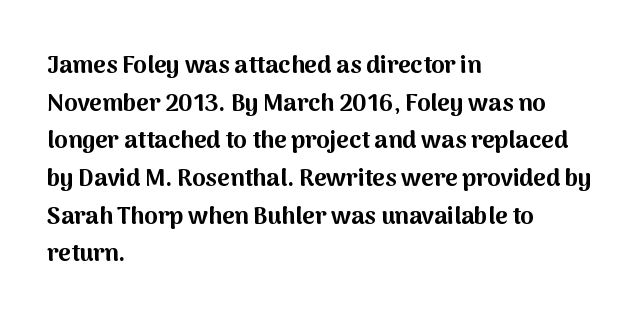
Q: Is the text bold? A: Yes.
Q: Is the text italic (slanted)? A: No, it is upright.
Q: Is the text underlined? A: No.
Q: How is the paragraph aligned? A: Left-aligned.
Q: Is the spacing between letters normal or unusually wide? A: Normal.
Q: Is the spacing between lines tight, normal or loose? A: Normal.
